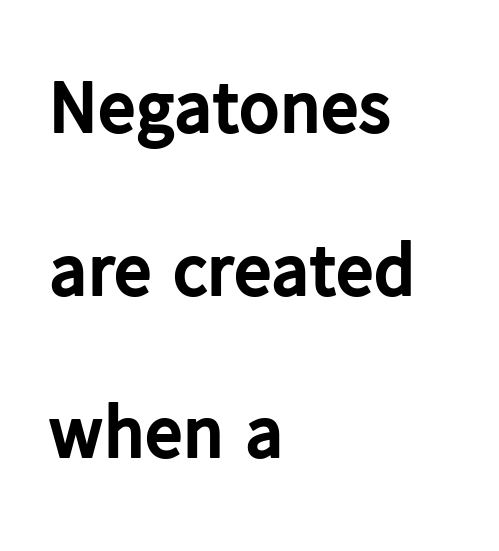
The image shows 76 px bold sans-serif type, upright; set left-aligned, loose line spacing (2.14x), normal letter spacing, not underlined; low stroke contrast and a medium x-height.
